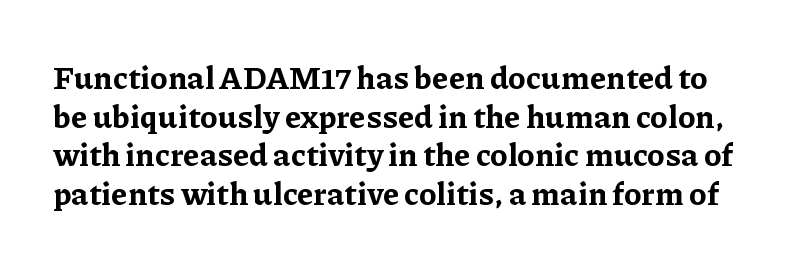
The letterforms sit shoulder to shoulder at normal distance. Notice how thick the strokes are: this is what a full bold looks like. Proportional: the letters do not fall into vertical columns. Check the space under the baseline: it is left empty. The font's upright variant was chosen for this text.
